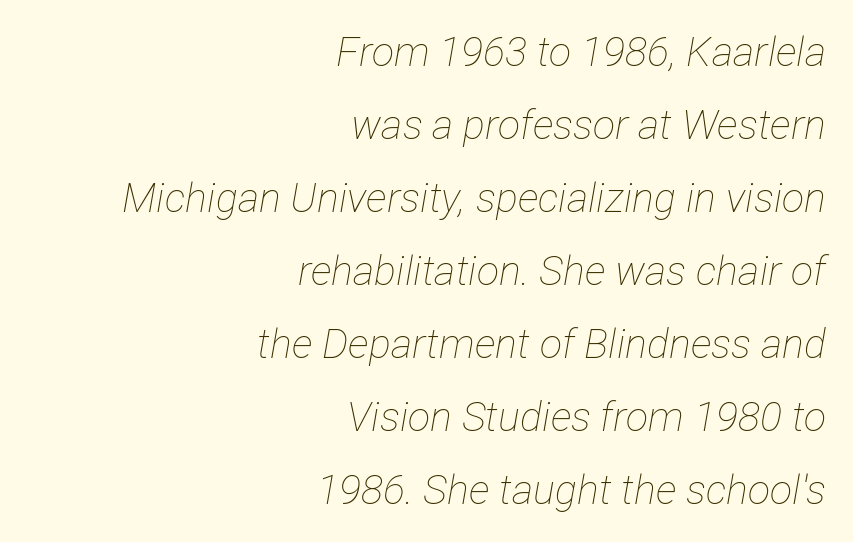
{"italic": "yes", "lean": "right", "slant_degrees": 12, "bold": "no", "weight": "thin", "width": "condensed", "stroke_contrast": "low", "x_height": "medium", "monospaced": "no", "underline": "no", "align": "right", "line_spacing_ratio": 1.78, "letter_spacing": "normal", "letter_spacing_em": 0.0, "glyph_px": 41}
